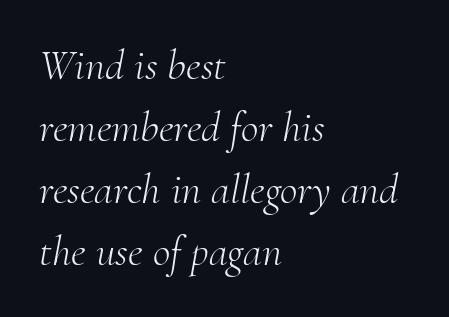
{"serif": "yes", "italic": "yes", "lean": "right", "slant_degrees": 10, "bold": "no", "weight": "light", "width": "normal", "stroke_contrast": "medium", "x_height": "small", "monospaced": "no", "underline": "no", "align": "left", "line_spacing": "normal", "line_spacing_ratio": 1.44, "letter_spacing": "normal", "letter_spacing_em": 0.0, "glyph_px": 43}
